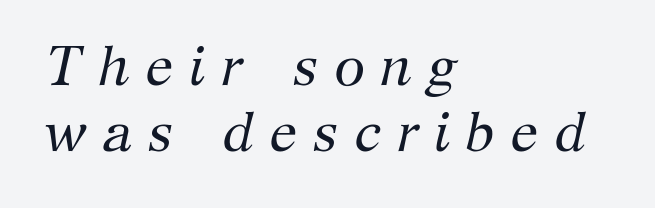
The image shows 56 px regular-weight serif type, italic (leaning right); set left-aligned, line spacing 1.17x, unusually wide letter spacing (+0.28 em), not underlined; medium stroke contrast and a medium x-height.
